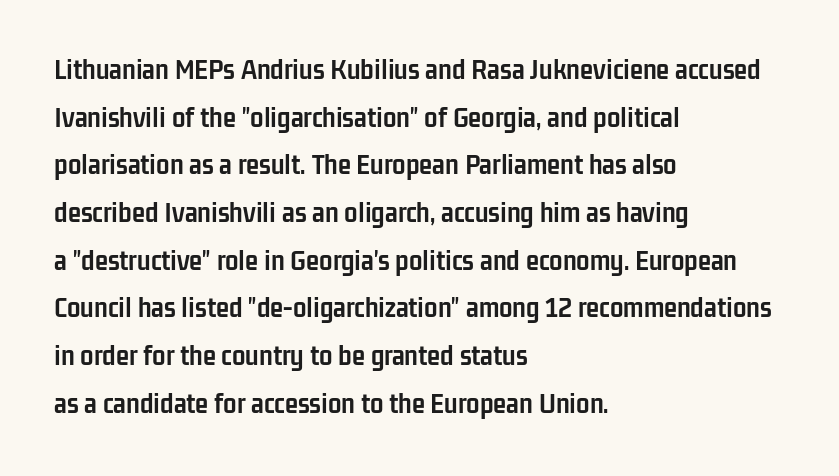
{"serif": "no", "italic": "no", "bold": "yes", "weight": "semibold", "width": "condensed", "stroke_contrast": "low", "x_height": "medium", "monospaced": "no", "underline": "no", "align": "left", "line_spacing": "normal", "line_spacing_ratio": 1.59, "letter_spacing": "normal", "letter_spacing_em": 0.0, "glyph_px": 30}
